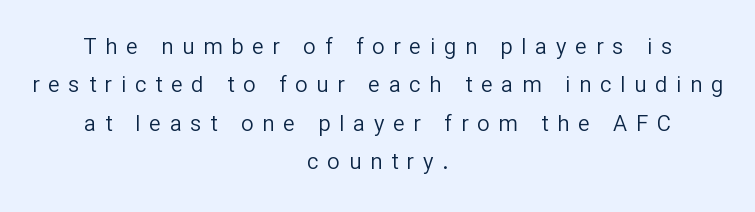
{"italic": "no", "bold": "no", "underline": "no", "align": "center", "line_spacing_ratio": 1.74, "letter_spacing": "wide", "letter_spacing_em": 0.4, "glyph_px": 22}
